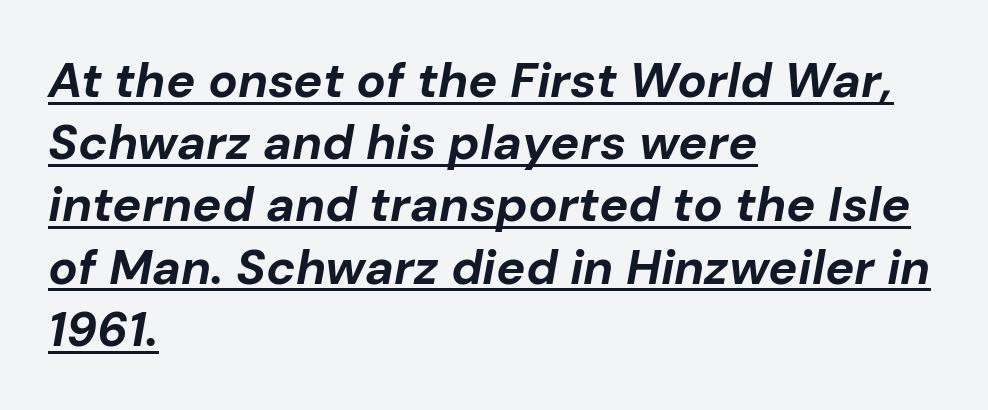
{"italic": "yes", "lean": "right", "slant_degrees": 10, "bold": "yes", "weight": "bold", "width": "normal", "stroke_contrast": "low", "x_height": "medium", "monospaced": "no", "underline": "yes", "align": "left", "line_spacing": "normal", "line_spacing_ratio": 1.27, "letter_spacing": "normal", "letter_spacing_em": 0.0, "glyph_px": 49}
